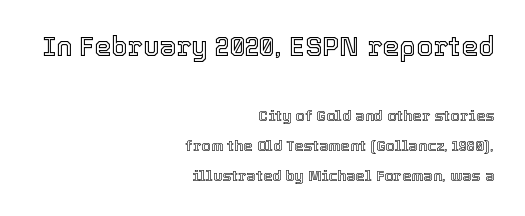
The image shows 27 px text type, upright; set right-aligned, loose line spacing (2.01x), normal letter spacing, not underlined; the first (top) block is 1.8x larger.
